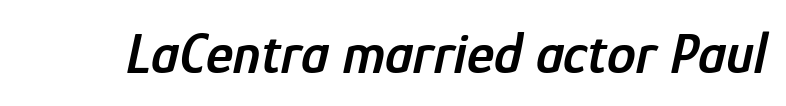
The letters are semibold — heavier than regular but short of a full bold. The strip under each line holds only bare page. These lines were composed using italics. Short note: letters normally spaced. Proportional: the letters do not fall into vertical columns.
